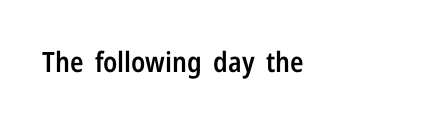
Look at the bottom of the vertical strokes: they stop flat, with no serifs. Stems and bowls a touch heavier than normal — semibold. The letters advance in unequal steps, a hallmark of proportional type. Lines of text with bare space underneath. Designer's note — italics off, roman on. Line starts are locked; line ends wander.
